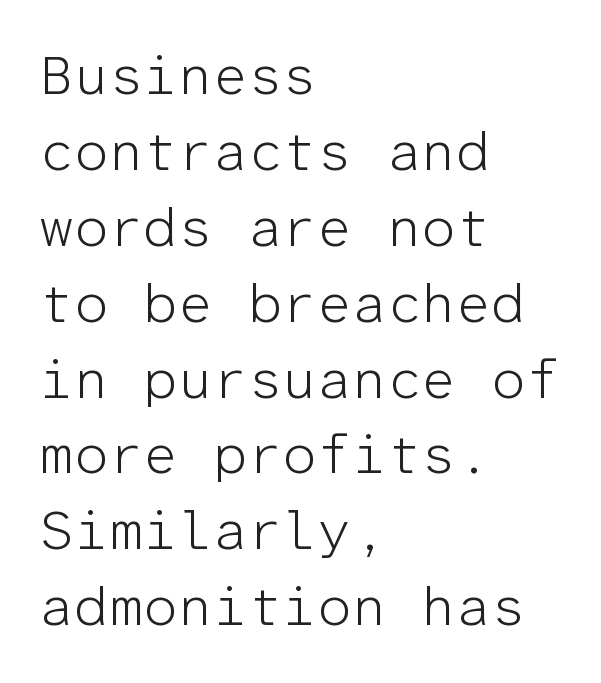
Q: Is the text bold? A: No.
Q: Is the text italic (slanted)? A: No, it is upright.
Q: Is the typeface a serif or a sans-serif typeface? A: Sans-serif.
Q: Is the text underlined? A: No.
Q: How is the paragraph aligned? A: Left-aligned.
Q: Is the spacing between letters normal or unusually wide? A: Normal.
Q: Is the spacing between lines tight, normal or loose? A: Normal.
Q: Width (condensed, normal, or wide)? A: Normal.
Q: Stroke contrast? A: Low.
Q: x-height? A: Medium.
Q: Monospaced? A: Yes.
